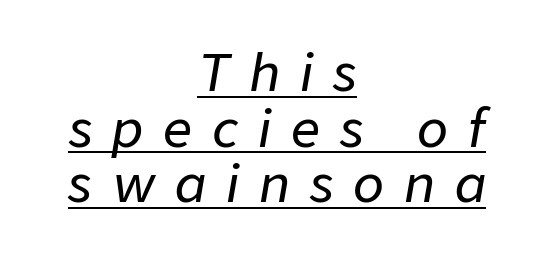
{"italic": "yes", "lean": "right", "slant_degrees": 9, "width": "normal", "stroke_contrast": "low", "x_height": "medium", "monospaced": "no", "underline": "yes", "align": "center", "line_spacing": "tight", "line_spacing_ratio": 1.09, "letter_spacing": "wide", "letter_spacing_em": 0.39, "glyph_px": 51}
